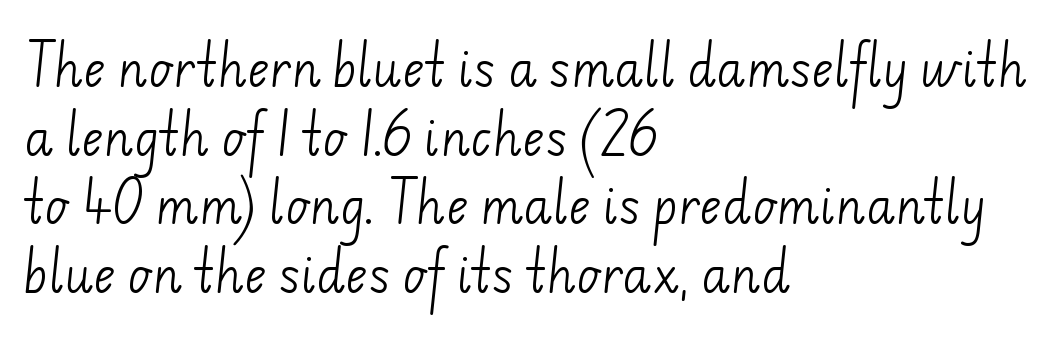
{"serif": "no", "bold": "no", "weight": "light", "width": "normal", "stroke_contrast": "low", "x_height": "small", "monospaced": "no", "underline": "no", "align": "left", "line_spacing": "normal", "line_spacing_ratio": 1.46, "letter_spacing": "normal", "letter_spacing_em": 0.0, "glyph_px": 47}
